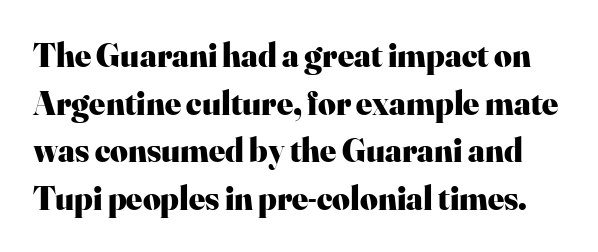
The tracking reads as untouched default to a designer's eye. The glyphs are unaccompanied by any horizontal stroke below them. What kind of face is this? One with serifs. Look at the stroke-to-counter ratio: heavy, a bold. Honestly, the row spacing looks completely unremarkable.
